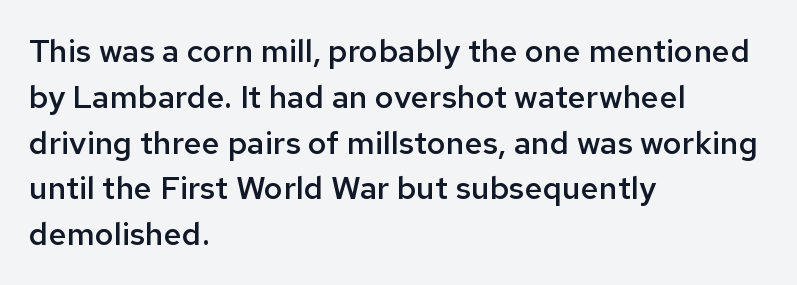
Regular leading. The face used here is proportionally spaced, like ordinary book or web type. A clean baseline with only descenders dipping below it. All the whitespace from short lines collects on the right. You can tell from the bare stems that sans-serif type was used. Tracking here is standard; glyphs follow each other at the usual distance.
